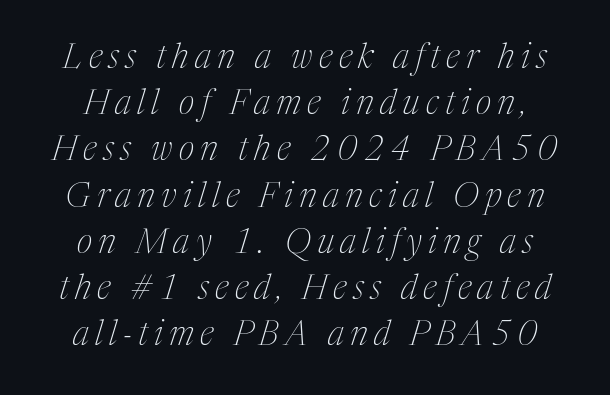
Q: Is the text bold? A: No.
Q: Is the text italic (slanted)? A: Yes, it leans right by about 17 degrees.
Q: Is the typeface a serif or a sans-serif typeface? A: Serif.
Q: Is the text underlined? A: No.
Q: Is the spacing between lines tight, normal or loose? A: Normal.
Q: Width (condensed, normal, or wide)? A: Condensed.
Q: Stroke contrast? A: Medium.
Q: x-height? A: Medium.
Q: Monospaced? A: No.
